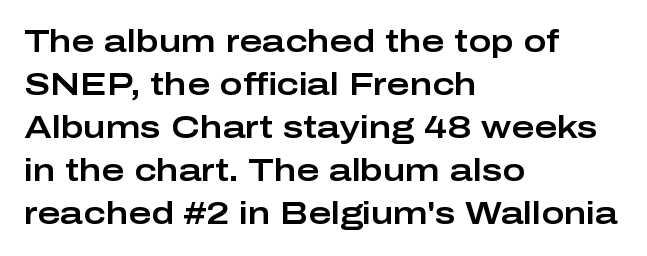
Q: Is the text italic (slanted)? A: No, it is upright.
Q: Is the typeface a serif or a sans-serif typeface? A: Sans-serif.
Q: Is the text underlined? A: No.
Q: How is the paragraph aligned? A: Left-aligned.
Q: Is the spacing between letters normal or unusually wide? A: Normal.
Q: Is the spacing between lines tight, normal or loose? A: Normal.
Q: Width (condensed, normal, or wide)? A: Wide.
Q: Stroke contrast? A: Low.
Q: x-height? A: Medium.
Q: Monospaced? A: No.
